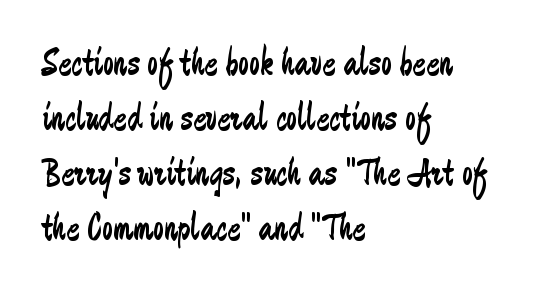
Q: Is the text bold? A: No.
Q: Is the text italic (slanted)? A: Yes.
Q: Is the typeface a serif or a sans-serif typeface? A: Sans-serif.
Q: Is the text underlined? A: No.
Q: How is the paragraph aligned? A: Left-aligned.
Q: Is the spacing between letters normal or unusually wide? A: Normal.
Q: Is the spacing between lines tight, normal or loose? A: Normal.
Q: Width (condensed, normal, or wide)? A: Condensed.
Q: Stroke contrast? A: Low.
Q: x-height? A: Medium.
Q: Monospaced? A: No.
